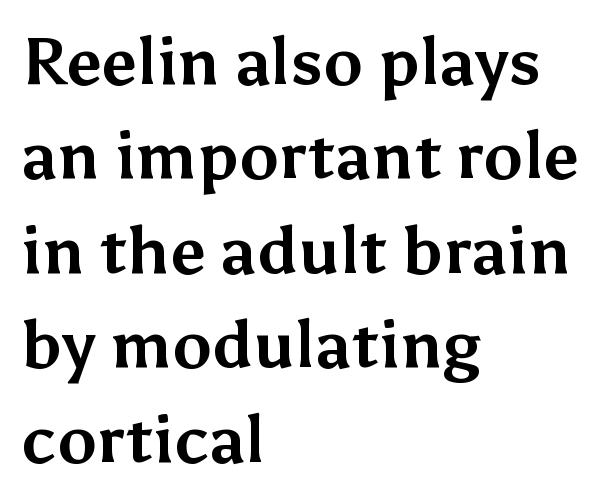
Check where the strokes stop: nothing finishes them off — pure sans. A full-strength bold gives these letters their thick strokes. Honestly, there is no underline to notice here at all. Every row of glyphs begins at an identical x-position on the left. Compared with typical body copy, the letter spacing here is the same. This sample has the flowing, uneven cadence of proportional lettering.
